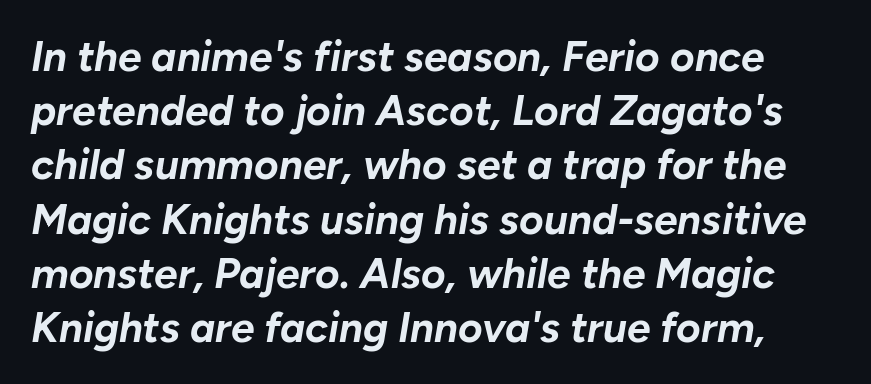
Q: Is the text bold? A: Yes.
Q: Is the text italic (slanted)? A: Yes, it leans right by about 10 degrees.
Q: Is the text underlined? A: No.
Q: Is the spacing between letters normal or unusually wide? A: Normal.
Q: Is the spacing between lines tight, normal or loose? A: Normal.
Q: Width (condensed, normal, or wide)? A: Normal.
Q: Stroke contrast? A: Low.
Q: x-height? A: Medium.
Q: Monospaced? A: No.
